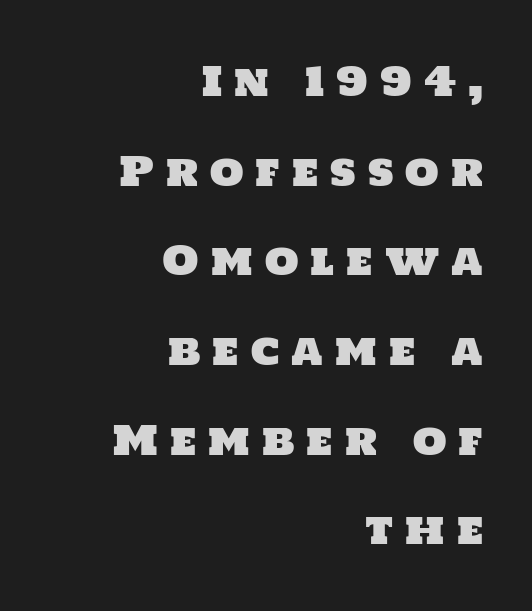
Check where the strokes stop: nothing finishes them off — pure sans. Caption: expanded tracking, letters set apart. Widely set lines give the paragraph a tall, airy silhouette. Clear beneath every line of the passage. Layout note: lines flush right.
